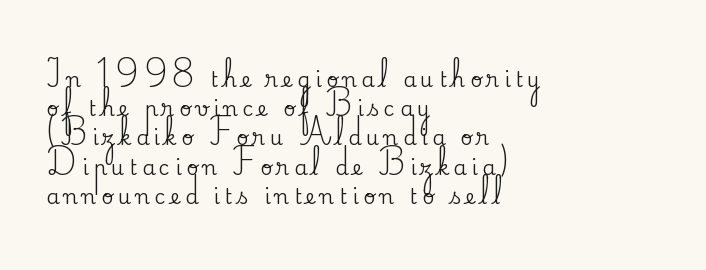
Q: Is the text italic (slanted)? A: No, it is upright.
Q: Is the text underlined? A: No.
Q: How is the paragraph aligned? A: Left-aligned.
Q: Is the spacing between letters normal or unusually wide? A: Unusually wide.
Q: Is the spacing between lines tight, normal or loose? A: Normal.
